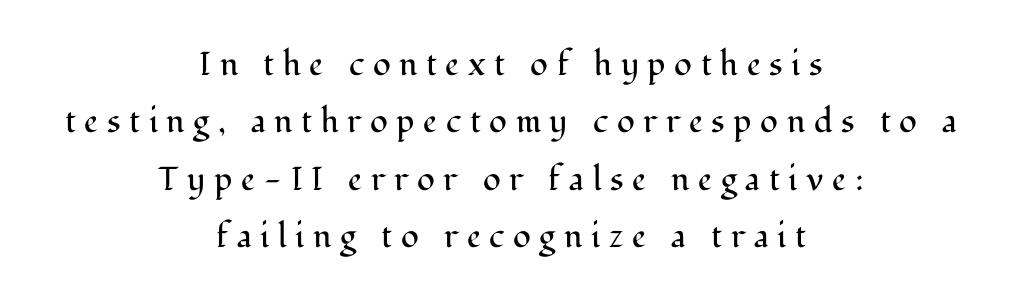
Stroke terminals: seriffed. Bold? No — there's no thickening of the strokes. This rendering features lettering with no underline. This is roman type, the default non-slanted kind.
